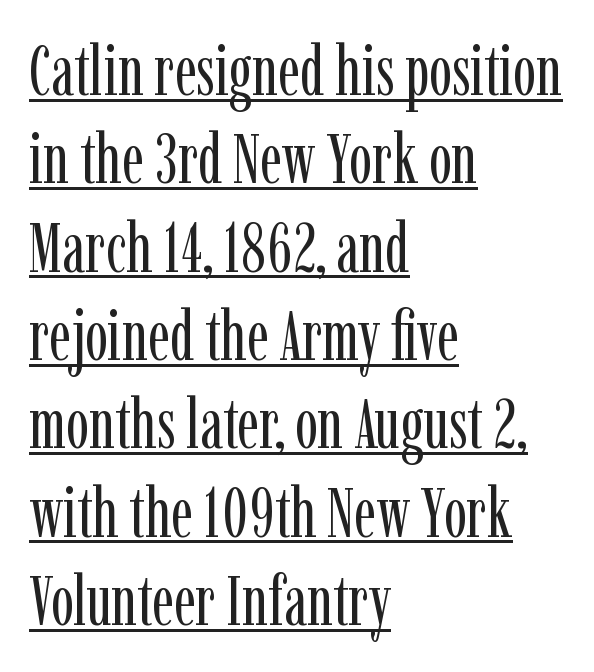
Are there feet on the stems? There are — it's a serif. The typesetter chose a ragged-right arrangement here. The typeface has the unassuming heft of standard copy or less. Underlined type.
